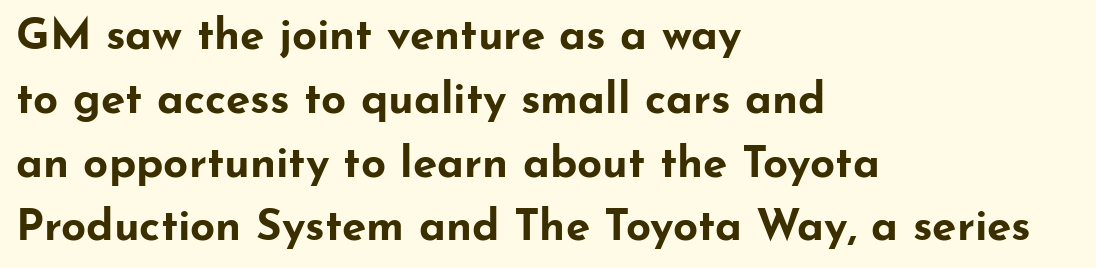
Q: Is the text bold? A: Yes.
Q: Is the text italic (slanted)? A: No, it is upright.
Q: Is the typeface a serif or a sans-serif typeface? A: Sans-serif.
Q: Is the text underlined? A: No.
Q: How is the paragraph aligned? A: Left-aligned.
Q: Is the spacing between letters normal or unusually wide? A: Normal.
Q: Is the spacing between lines tight, normal or loose? A: Normal.
Q: Width (condensed, normal, or wide)? A: Wide.
Q: Stroke contrast? A: Low.
Q: x-height? A: Small.
Q: Monospaced? A: No.
